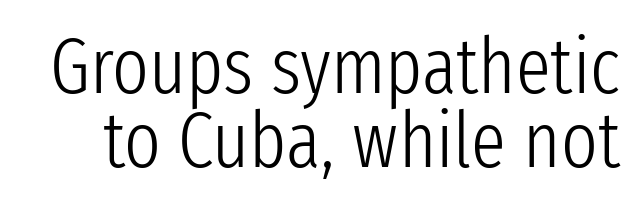
The image shows 78 px light, condensed sans-serif type, upright; set tight line spacing (0.95x), normal letter spacing, not underlined; low stroke contrast and a medium x-height.
